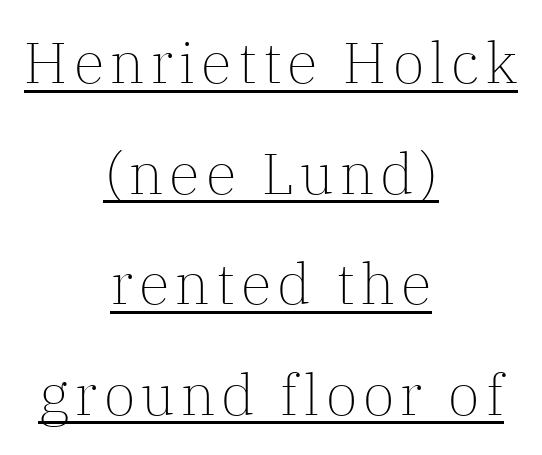
The image shows 57 px light serif type, upright; set centered, loose line spacing (1.94x), underlined; low stroke contrast and a medium x-height.
